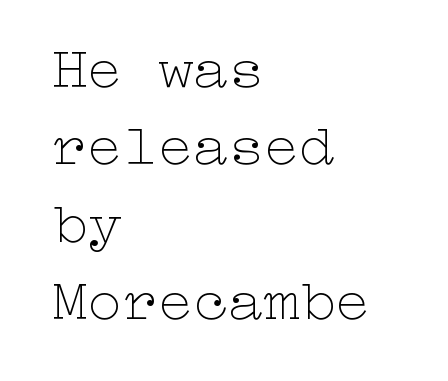
{"italic": "no", "bold": "no", "weight": "thin", "width": "wide", "stroke_contrast": "low", "x_height": "medium", "underline": "no", "align": "left", "line_spacing": "normal", "line_spacing_ratio": 1.31, "letter_spacing": "normal", "letter_spacing_em": 0.0, "glyph_px": 59}
